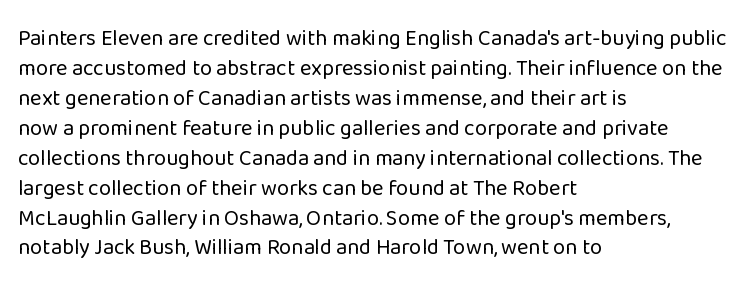
The image shows 22 px text type, upright; set left-aligned, normal line spacing (1.36x), normal letter spacing, not underlined.
